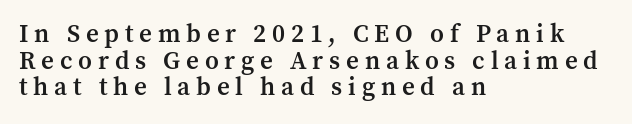
The gap between lines stays unmarked. Emphasis by weight is partial: semibold. Posture: upright roman. Inter-character spacing is expanded well beyond the font's built-in metrics. Left-aligned paragraph, ragged on the right.
